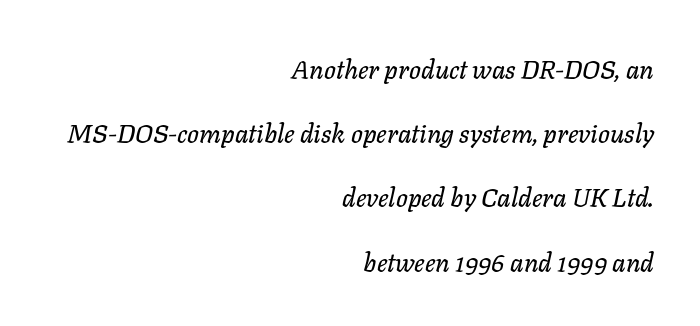
The space beneath each line is pristine and unruled. In terms of leading, this rendering errs on the spacious side. Nothing unusual about the tracking: characters are spaced as the font intends. The font's italic variant was chosen for this text. Typeset ragged left — the right edge is the straight one.
